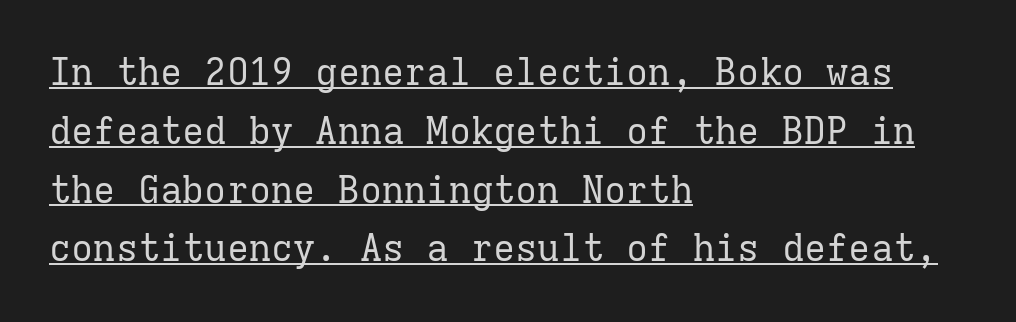
The image shows 37 px regular-weight serif type, upright, monospaced; set left-aligned, normal line spacing (1.59x), normal letter spacing, underlined; low stroke contrast and a medium x-height.
